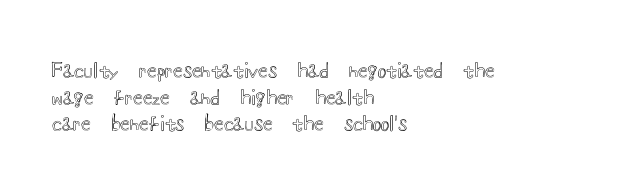
{"italic": "no", "underline": "no", "align": "left", "line_spacing": "normal", "line_spacing_ratio": 1.33, "letter_spacing": "normal", "letter_spacing_em": 0.0, "glyph_px": 20}
